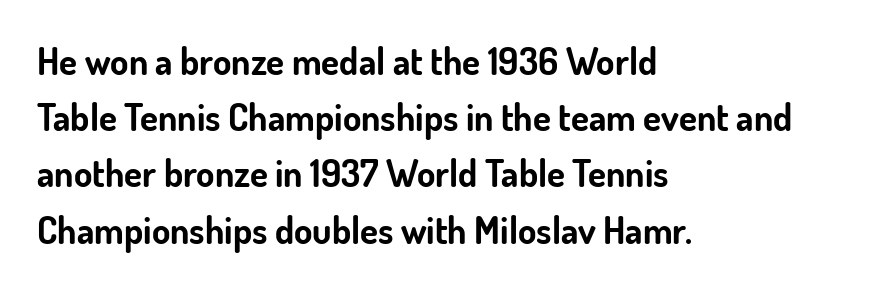
{"serif": "no", "italic": "no", "bold": "yes", "weight": "bold", "width": "normal", "stroke_contrast": "low", "x_height": "small", "monospaced": "no", "underline": "no", "align": "left", "line_spacing": "normal", "line_spacing_ratio": 1.52, "letter_spacing": "normal", "letter_spacing_em": 0.0, "glyph_px": 37}
